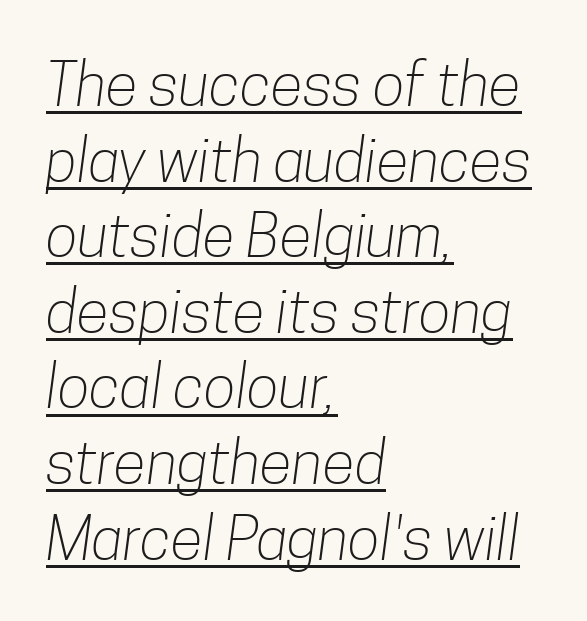
The image shows 60 px light, condensed sans-serif type; set left-aligned, normal line spacing (1.26x), normal letter spacing, underlined; low stroke contrast and a medium x-height.
